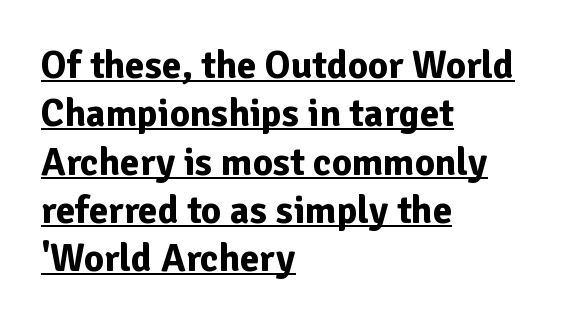
The ragged edge is on the right, which tells us the setting is flush left. No extra tracking has been applied to these lines. You can tell it's not italic because the verticals are truly vertical. The characters display no serif detailing; their extremities are plain. Notice how a bar underscores the lettering throughout. Think of a printed novel: that variable character pitch is what you see here.
